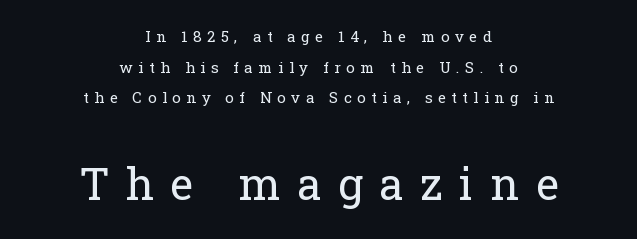
Q: Is the text bold? A: No.
Q: Is the text italic (slanted)? A: No, it is upright.
Q: Is the typeface a serif or a sans-serif typeface? A: Serif.
Q: Is the text underlined? A: No.
Q: How is the paragraph aligned? A: Centered.
Q: Is the spacing between letters normal or unusually wide? A: Unusually wide.
Q: Is the spacing between lines tight, normal or loose? A: Loose.
Q: Which block of text is set in a larger size, the first (top) or the second (bottom)? A: The second (bottom) one.
Q: Width (condensed, normal, or wide)? A: Normal.
Q: Stroke contrast? A: Low.
Q: x-height? A: Medium.
Q: Monospaced? A: No.
